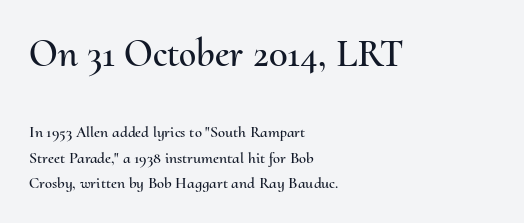
{"italic": "no", "width": "normal", "stroke_contrast": "medium", "x_height": "small", "monospaced": "no", "underline": "no", "align": "left", "line_spacing": "normal", "line_spacing_ratio": 1.59, "letter_spacing": "normal", "letter_spacing_em": 0.0, "larger_block": "first", "size_ratio": 2.44, "glyph_px": 39}
